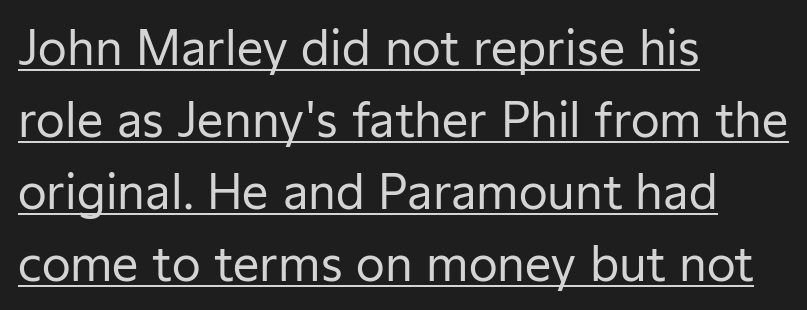
The image shows 47 px regular-weight sans-serif type, upright; set left-aligned, normal line spacing (1.53x), normal letter spacing, underlined; low stroke contrast and a medium x-height.
